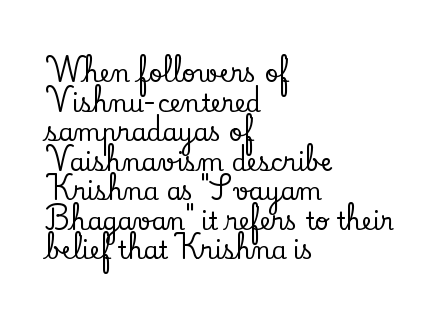
{"italic": "no", "underline": "no", "align": "left", "line_spacing_ratio": 1.23, "letter_spacing": "normal", "letter_spacing_em": 0.0, "glyph_px": 24}
